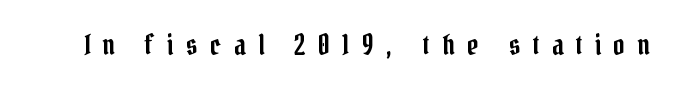
{"serif": "yes", "italic": "no", "width": "condensed", "stroke_contrast": "low", "x_height": "medium", "monospaced": "no", "underline": "no", "letter_spacing": "wide", "letter_spacing_em": 0.45, "glyph_px": 28}
